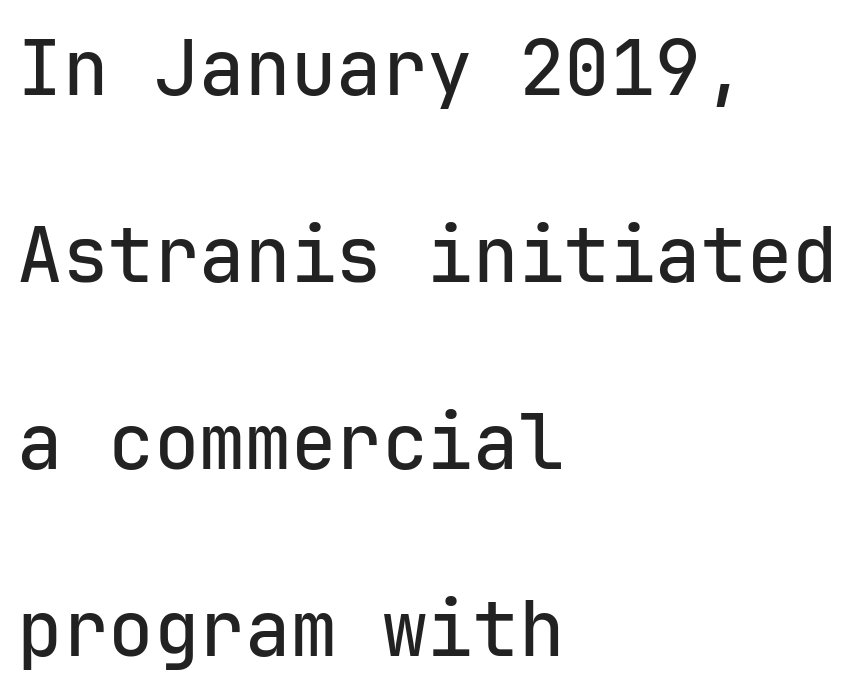
Q: Is the text italic (slanted)? A: No, it is upright.
Q: Is the typeface a serif or a sans-serif typeface? A: Sans-serif.
Q: Is the text underlined? A: No.
Q: How is the paragraph aligned? A: Left-aligned.
Q: Is the spacing between letters normal or unusually wide? A: Normal.
Q: Is the spacing between lines tight, normal or loose? A: Loose.
Q: Width (condensed, normal, or wide)? A: Normal.
Q: Stroke contrast? A: Low.
Q: x-height? A: Medium.
Q: Monospaced? A: Yes.
